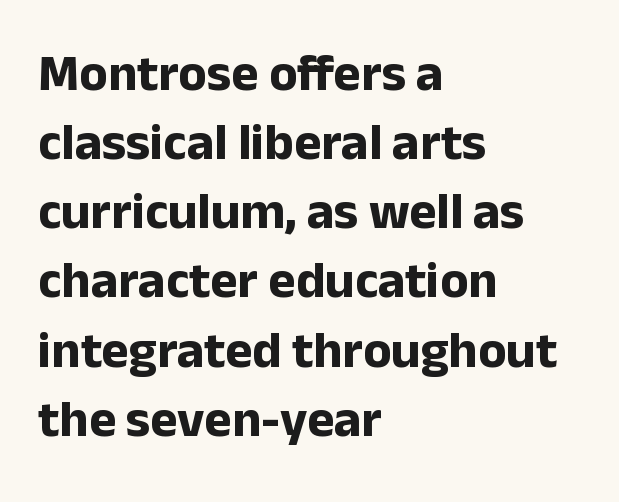
Each word holds together tightly as a unit, with standard inter-letter gaps. Think of a printed novel: that variable character pitch is what you see here. The zone under the glyphs is completely vacant. It's the straight-up-and-down kind of type. Does the copy run flush right? No — it runs flush left. Look at the stroke-to-counter ratio: heavy, a bold.
